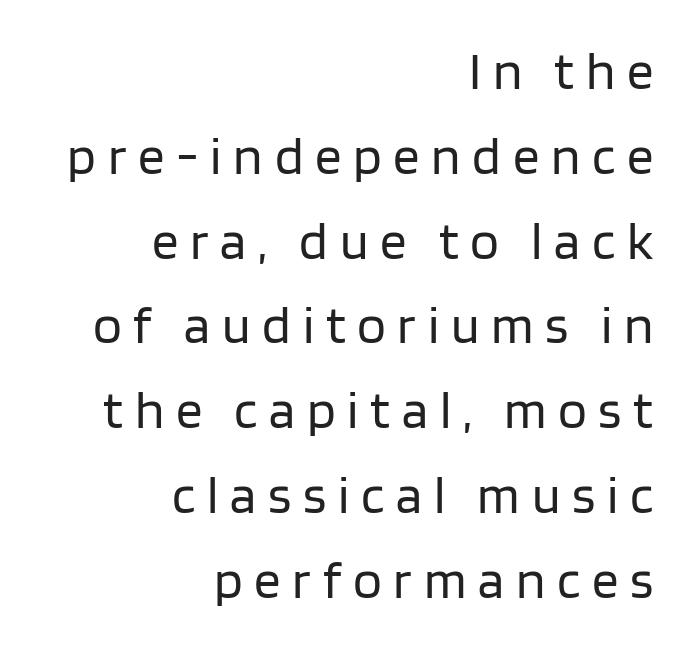
The image shows 53 px regular-weight sans-serif type, upright; set right-aligned, normal line spacing (1.6x), unusually wide letter spacing (+0.22 em), not underlined; low stroke contrast and a large x-height.
